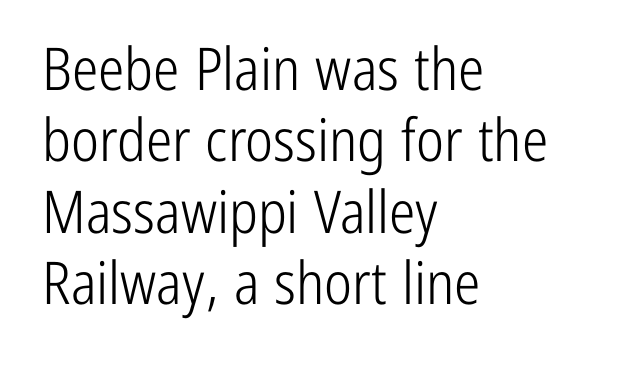
{"serif": "no", "italic": "no", "bold": "no", "weight": "light", "width": "condensed", "stroke_contrast": "low", "x_height": "medium", "monospaced": "no", "underline": "no", "align": "left", "line_spacing_ratio": 1.21, "letter_spacing": "normal", "letter_spacing_em": 0.0, "glyph_px": 59}
